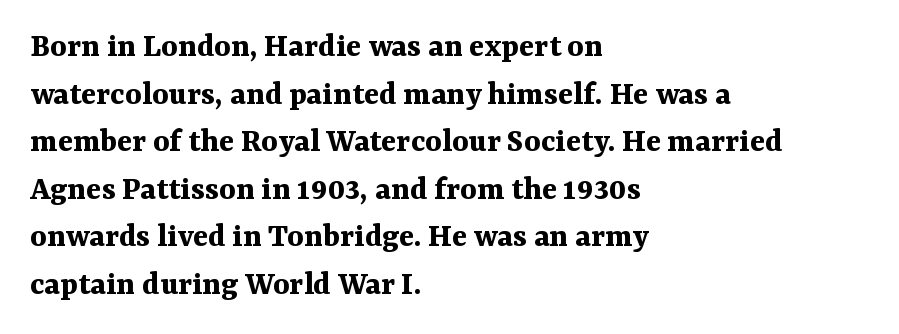
The image shows 35 px bold serif type, upright; set left-aligned, normal line spacing (1.36x), normal letter spacing, not underlined; medium stroke contrast and a medium x-height.
